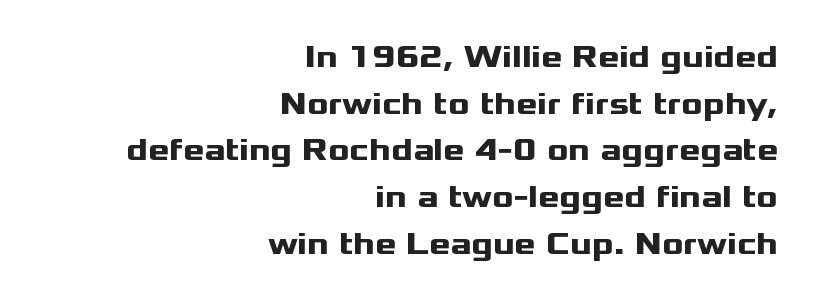
The image shows 32 px heavy, wide sans-serif type, upright; set right-aligned, normal line spacing (1.46x), normal letter spacing, not underlined; medium stroke contrast and a medium x-height.
